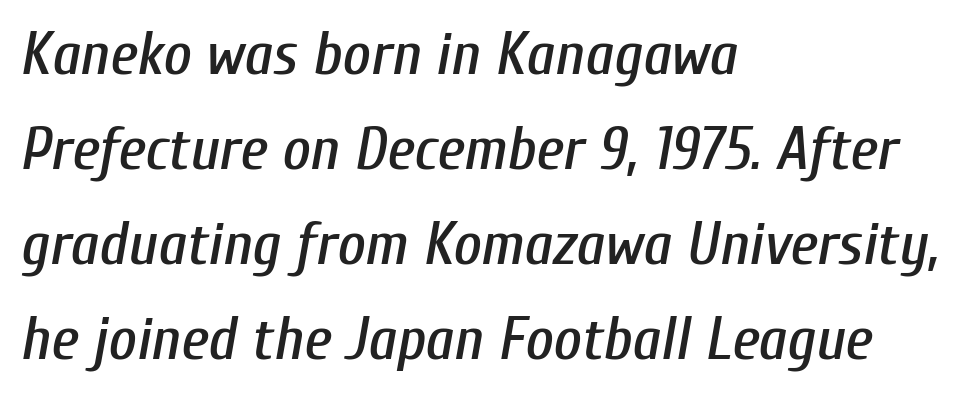
{"italic": "yes", "lean": "right", "slant_degrees": 10, "width": "condensed", "stroke_contrast": "low", "x_height": "medium", "monospaced": "no", "underline": "no", "align": "left", "line_spacing": "normal", "line_spacing_ratio": 1.56, "letter_spacing": "normal", "letter_spacing_em": 0.0, "glyph_px": 61}
